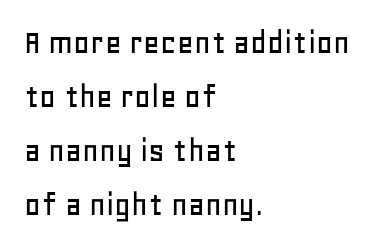
The image shows 36 px sans-serif type, upright; set left-aligned, normal line spacing (1.5x), normal letter spacing, not underlined; low stroke contrast and a large x-height.
